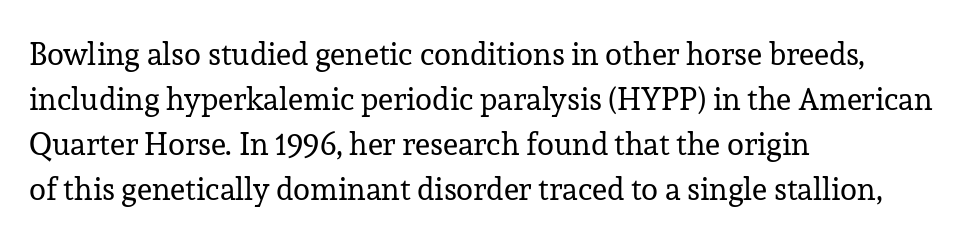
The passage shown is typed in a proportional face where columns would drift. The face used here is rendered with its standard letterfit. When letters stand straight like this, we call the style roman or upright. Heft: none added — not bold.
